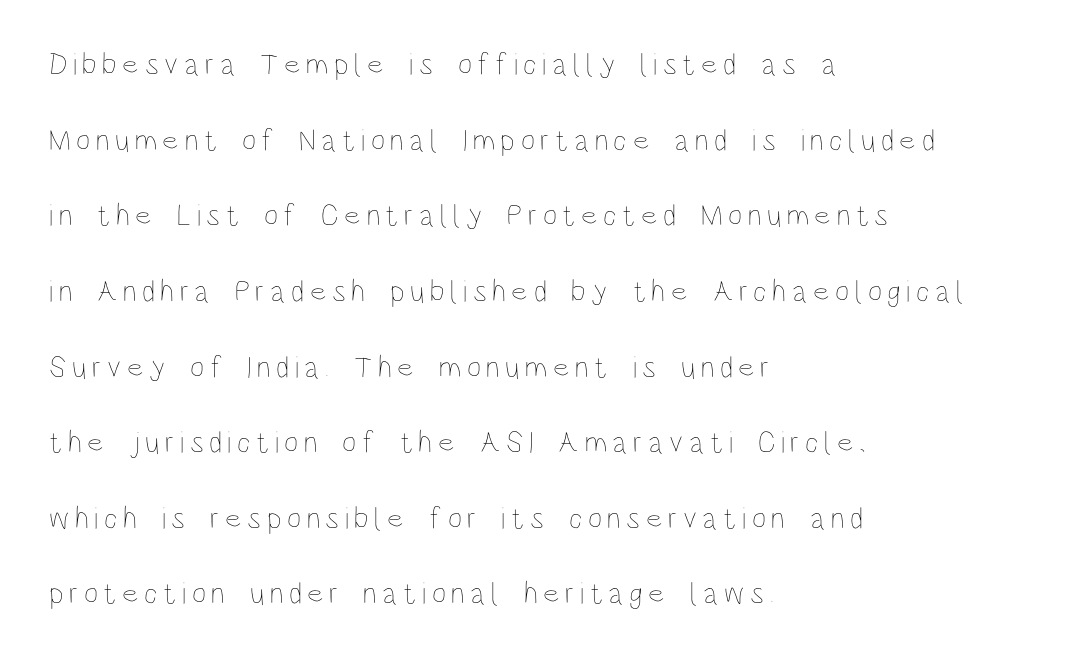
A bare baseline throughout the passage. Casual observation: everything's shoved over to the left. The letters advance in unequal steps, a hallmark of proportional type. Airy leading. Summary of weight: not heavy and not bold.
